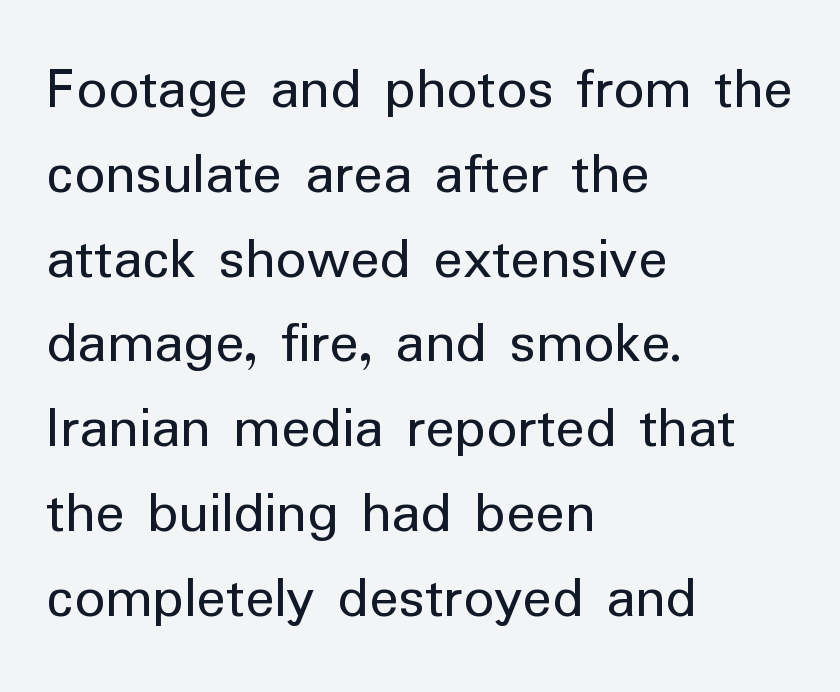
Are there feet on the stems? There aren't — it's a sans. Note the varied advance widths — an 'i' is clearly narrower than an 'm'. This sample uses an upright cut, with every glyph sitting square on the baseline. A light-to-regular cut is what we see here.
